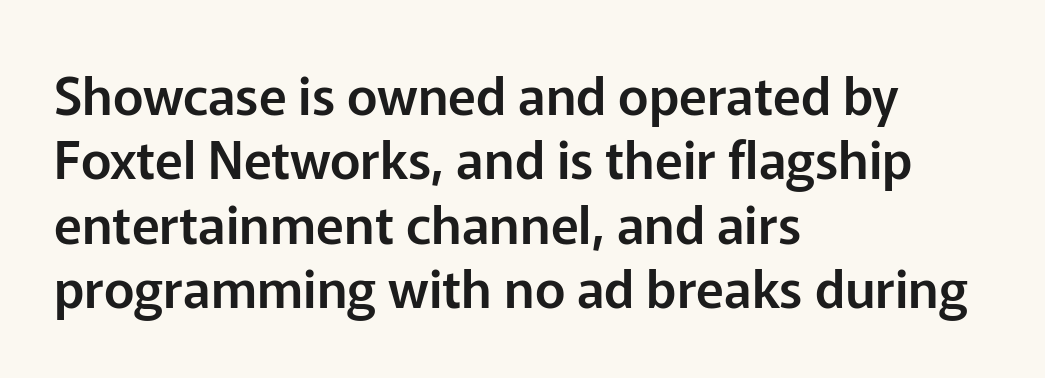
These lines are rendered in a variable-pitch font. Visually the block forms a straight wall on the left and a jagged coastline on the right. There is no visible air inserted between adjacent glyphs. This sample uses an upright cut, with every glyph sitting square on the baseline.
